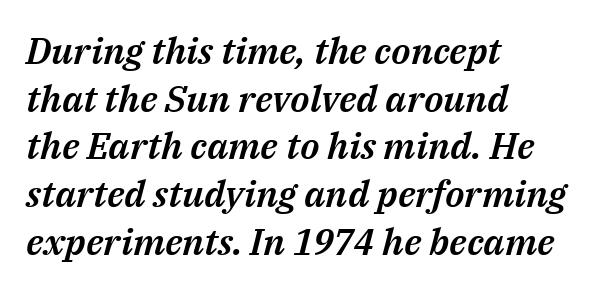
The image shows 37 px text type, italic (leaning right); set left-aligned, normal line spacing (1.29x), normal letter spacing, not underlined; medium stroke contrast and a medium x-height.
